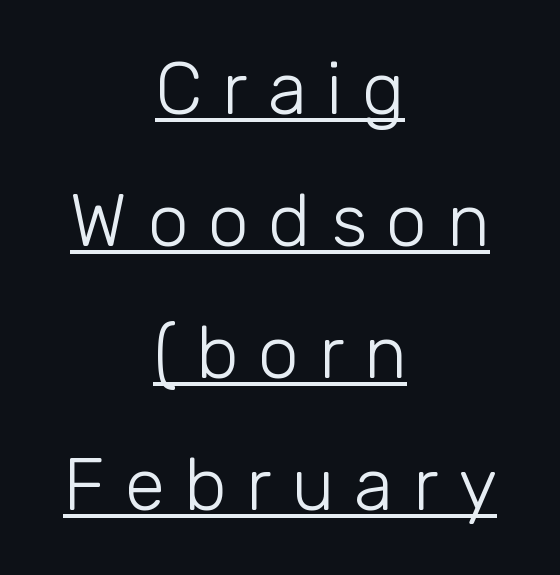
The image shows 73 px light sans-serif type, upright; set centered, line spacing 1.81x, unusually wide letter spacing (+0.27 em), underlined; low stroke contrast and a medium x-height.
